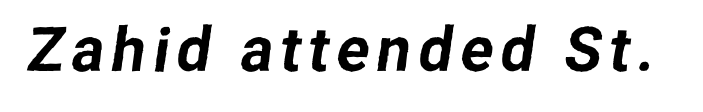
Q: Is the typeface a serif or a sans-serif typeface? A: Sans-serif.
Q: Is the text underlined? A: No.
Q: Width (condensed, normal, or wide)? A: Normal.
Q: Stroke contrast? A: Low.
Q: x-height? A: Medium.
Q: Monospaced? A: No.
